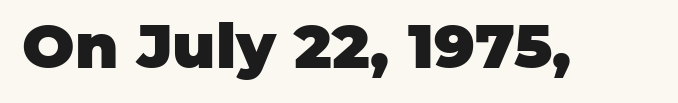
What kind of face is this? One without serifs — a sans. Only glyphs here, with clear space below each row. Varying glyph widths throughout — classic text-font behaviour. Weight: bold. This sample uses plain, unmodified letter spacing.
